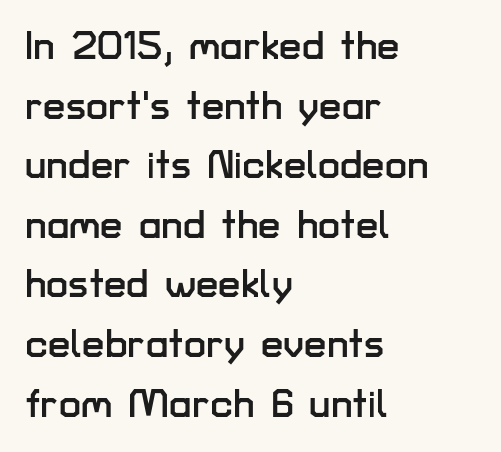
A sans-serif font was chosen for this passage. Does the copy run flush right? No — it runs flush left. Leading: standard. Do the letters lean? They stand straight. The foot of each line stays bare and open.
